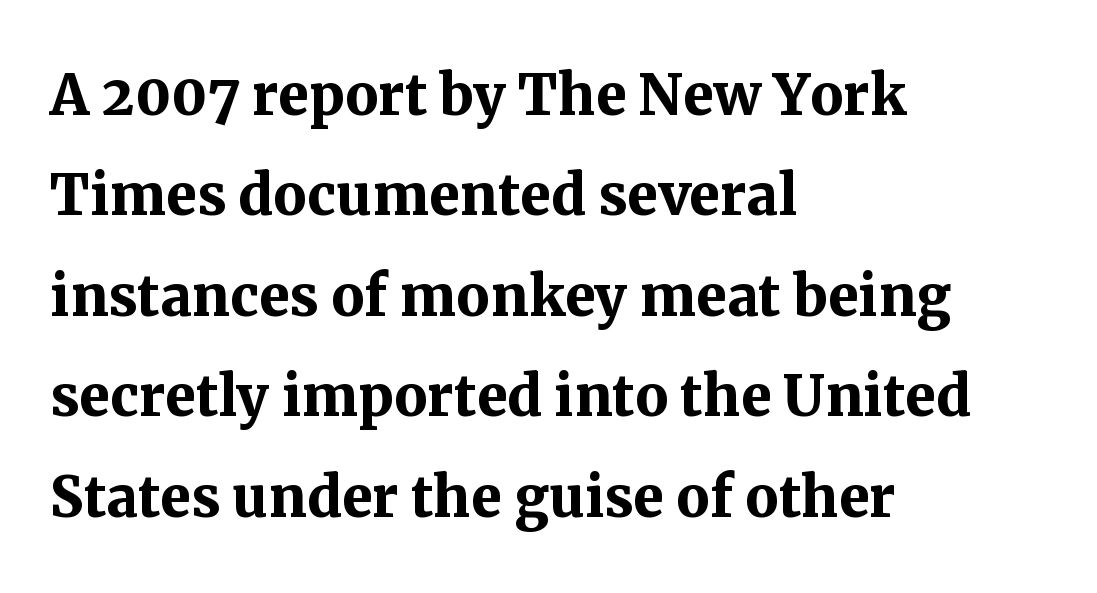
{"serif": "yes", "italic": "no", "bold": "yes", "weight": "semibold", "width": "normal", "stroke_contrast": "medium", "x_height": "medium", "monospaced": "no", "underline": "no", "align": "left", "line_spacing": "normal", "line_spacing_ratio": 1.34, "letter_spacing": "normal", "letter_spacing_em": 0.0, "glyph_px": 75}
